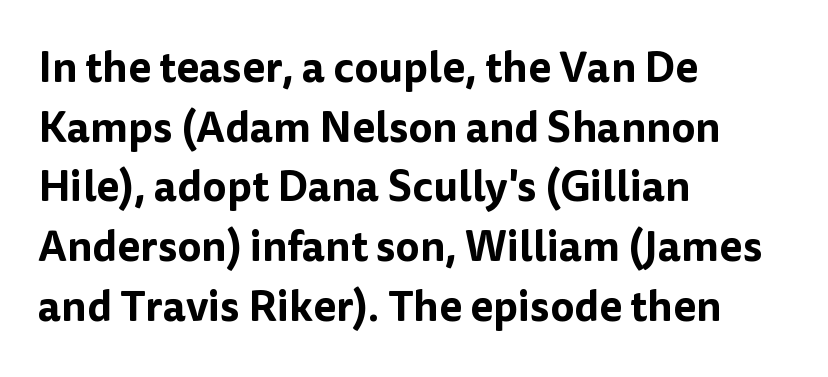
Stroke terminals: plain, sans-serif. Which margin do the lines hug? The left one — the right edge is uneven. Beneath every word, the page is bare. The passage shown is typed in a proportional face where columns would drift. Honestly, the letter spacing is just normal — you wouldn't notice it.
